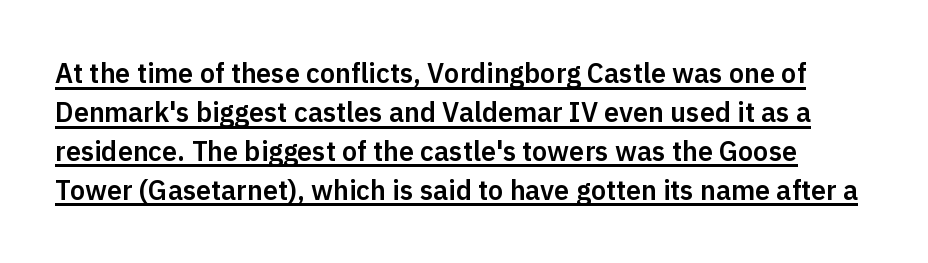
The image shows 27 px text type, upright; set normal line spacing (1.44x), normal letter spacing, underlined.
